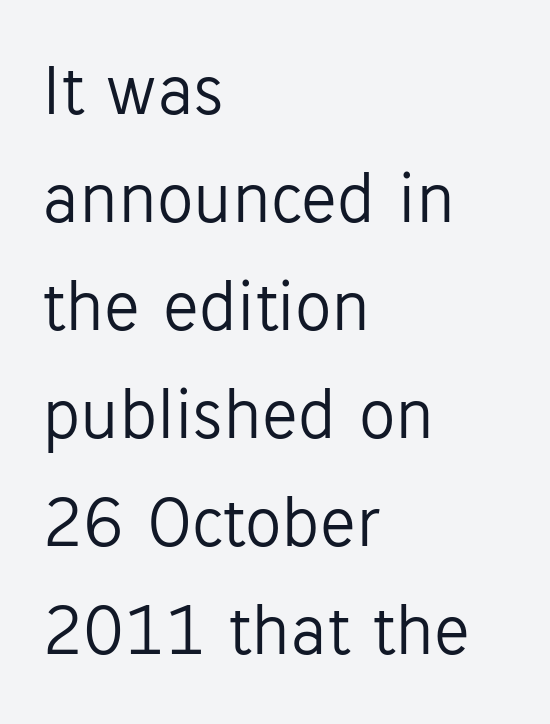
{"serif": "no", "italic": "no", "bold": "no", "weight": "light", "width": "normal", "stroke_contrast": "low", "x_height": "medium", "monospaced": "no", "underline": "no", "align": "left", "line_spacing": "normal", "line_spacing_ratio": 1.48, "letter_spacing": "normal", "letter_spacing_em": 0.0, "glyph_px": 73}
